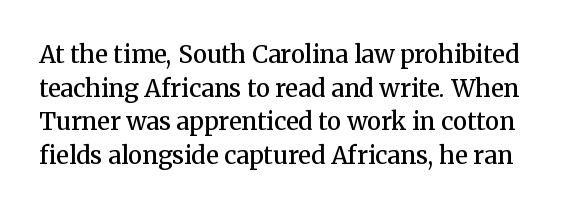
{"italic": "no", "bold": "semi", "underline": "no", "line_spacing": "normal", "line_spacing_ratio": 1.4, "letter_spacing": "normal", "letter_spacing_em": 0.0, "glyph_px": 24}
